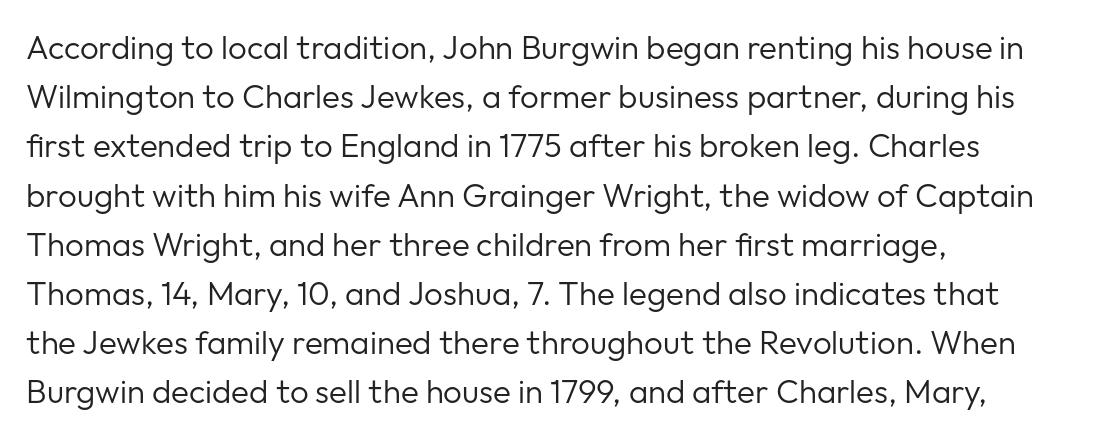
{"serif": "no", "italic": "no", "bold": "no", "weight": "regular", "width": "normal", "stroke_contrast": "low", "x_height": "medium", "monospaced": "no", "underline": "no", "align": "left", "line_spacing": "normal", "line_spacing_ratio": 1.49, "letter_spacing": "normal", "letter_spacing_em": 0.0, "glyph_px": 33}
